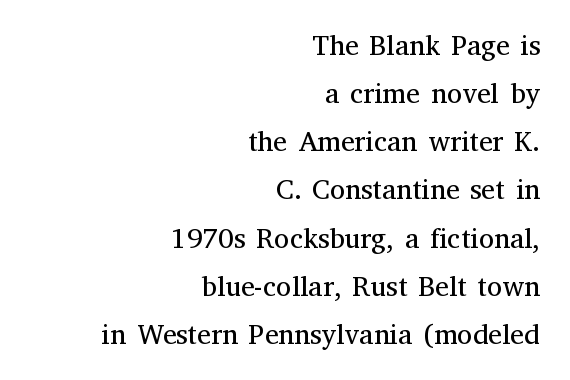
Q: Is the text bold? A: No.
Q: Is the text italic (slanted)? A: No, it is upright.
Q: Is the typeface a serif or a sans-serif typeface? A: Serif.
Q: Is the text underlined? A: No.
Q: How is the paragraph aligned? A: Right-aligned.
Q: Is the spacing between letters normal or unusually wide? A: Normal.
Q: Width (condensed, normal, or wide)? A: Normal.
Q: Stroke contrast? A: Medium.
Q: x-height? A: Medium.
Q: Monospaced? A: No.
